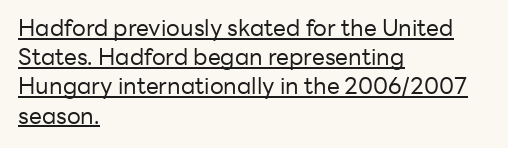
The image shows 23 px text type, upright; set left-aligned, normal line spacing (1.27x), normal letter spacing, underlined.
